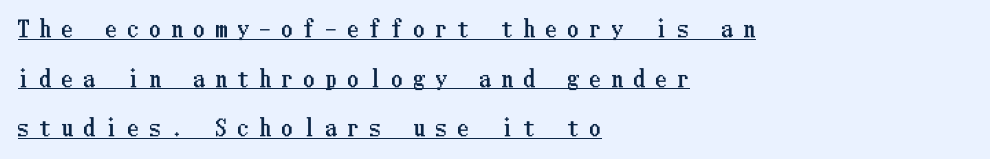
The image shows 22 px text type, upright; set left-aligned, loose line spacing (2.26x), unusually wide letter spacing (+0.5 em), underlined.
